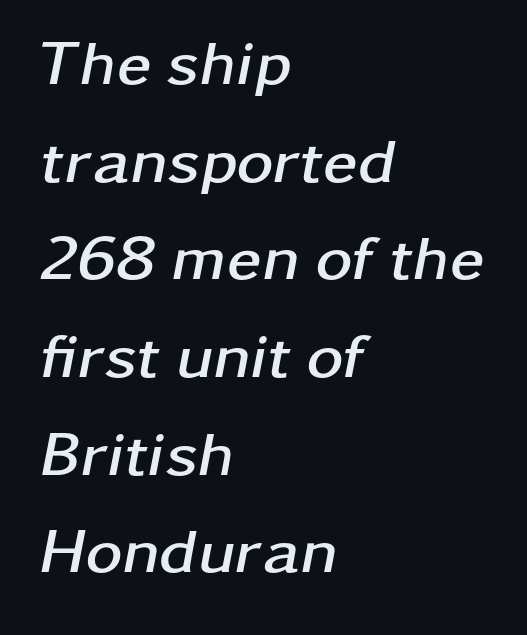
The image shows 63 px semibold, wide type, italic (leaning right); set left-aligned, normal line spacing (1.55x), normal letter spacing, not underlined; low stroke contrast and a medium x-height.
